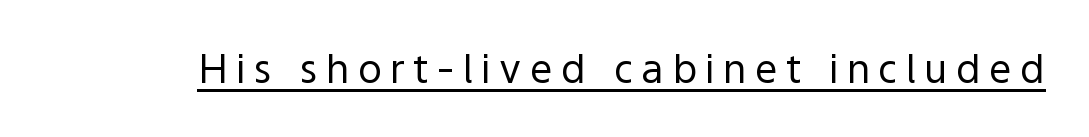
In terms of letterspacing, this is a distinctly airy, spread setting. Is there any slant? The stems are plumb. Stems here are at most as thick as an everyday book face. Do the characters align in a grid? No, the font is proportional.
